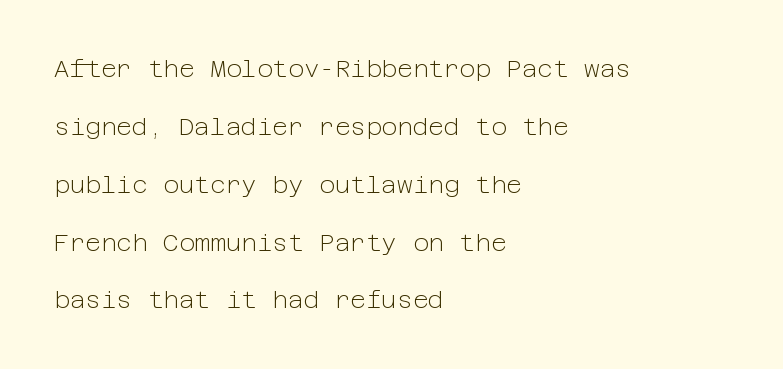
{"italic": "no", "bold": "no", "underline": "no", "align": "left", "line_spacing": "loose", "line_spacing_ratio": 2.41, "letter_spacing": "normal", "letter_spacing_em": 0.0, "glyph_px": 24}
